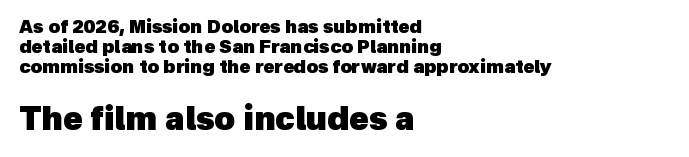
The image shows 32 px heavy sans-serif type; set left-aligned, tight line spacing (1.11x), normal letter spacing, not underlined; the second (bottom) block is 1.78x larger; a medium x-height.
